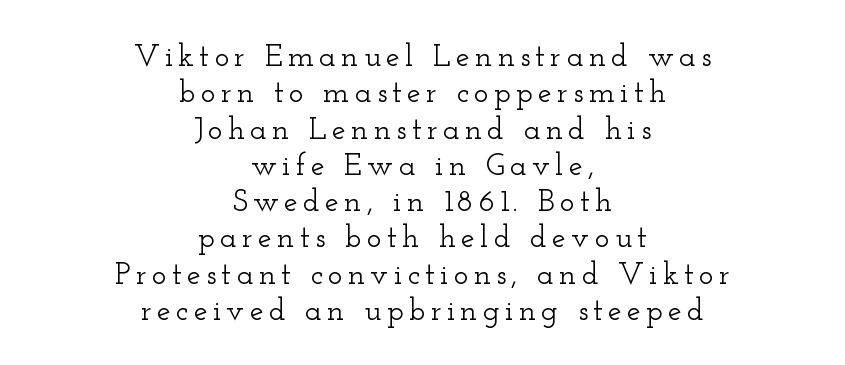
The designer went with a serif here, giving each stem small feet. Vertical strokes here are truly vertical. The passage shown is not underscored anywhere. Note the varied advance widths — an 'i' is clearly narrower than an 'm'.
